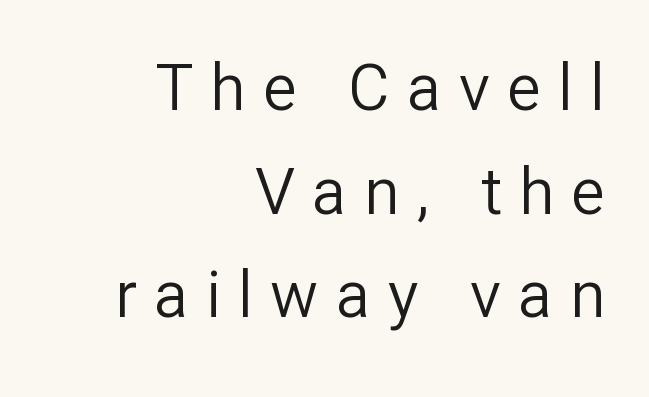
Q: Is the text bold? A: No.
Q: Is the text italic (slanted)? A: No, it is upright.
Q: Is the typeface a serif or a sans-serif typeface? A: Sans-serif.
Q: Is the text underlined? A: No.
Q: How is the paragraph aligned? A: Right-aligned.
Q: Is the spacing between letters normal or unusually wide? A: Unusually wide.
Q: Is the spacing between lines tight, normal or loose? A: Normal.
Q: Width (condensed, normal, or wide)? A: Normal.
Q: Stroke contrast? A: Low.
Q: x-height? A: Medium.
Q: Monospaced? A: No.
